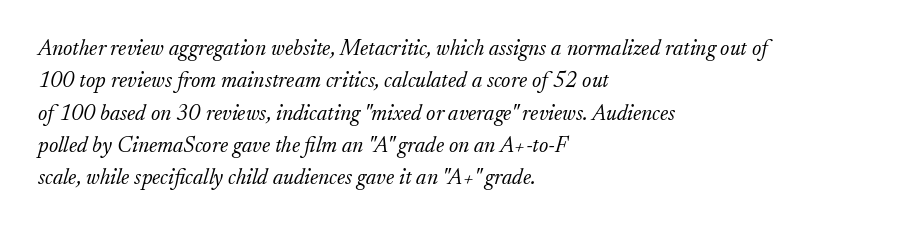
Vertically, the passage feels balanced, rows spaced as you'd expect. The font is comparable to plain body text, perhaps lighter. Teacher's note: observe the even left margin — that is flush-left alignment. Honestly, there is no underline to notice here at all. Caption: standard tracking, unaltered. Rendered with sloped, italic letterforms.
